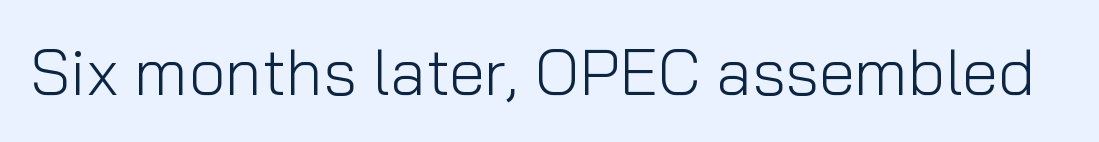
Q: Is the text bold? A: No.
Q: Is the text italic (slanted)? A: No, it is upright.
Q: Is the typeface a serif or a sans-serif typeface? A: Sans-serif.
Q: Is the text underlined? A: No.
Q: Is the spacing between letters normal or unusually wide? A: Normal.
Q: Width (condensed, normal, or wide)? A: Normal.
Q: Stroke contrast? A: Low.
Q: x-height? A: Medium.
Q: Monospaced? A: No.
